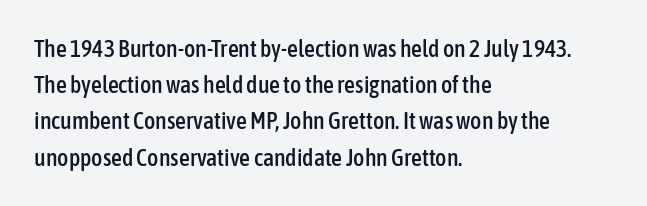
{"italic": "no", "underline": "no", "align": "left", "line_spacing": "normal", "line_spacing_ratio": 1.51, "letter_spacing": "normal", "letter_spacing_em": 0.0, "glyph_px": 24}
